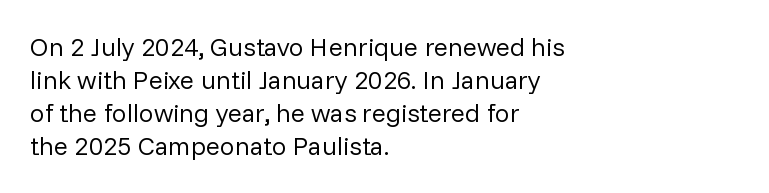
The image shows 26 px text type, upright; set left-aligned, normal line spacing (1.27x), normal letter spacing, not underlined.
